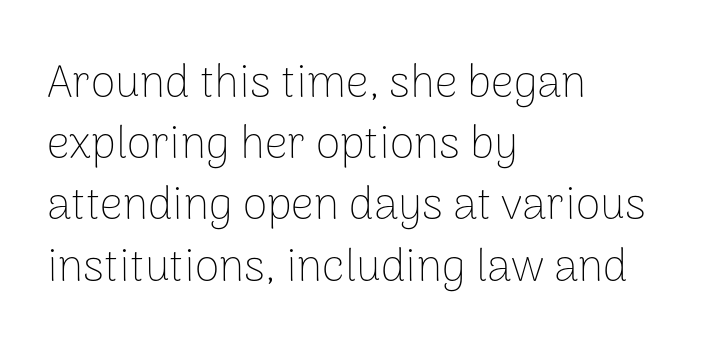
{"serif": "no", "italic": "no", "bold": "no", "weight": "thin", "width": "normal", "stroke_contrast": "low", "x_height": "medium", "monospaced": "no", "underline": "no", "align": "left", "line_spacing": "normal", "line_spacing_ratio": 1.36, "letter_spacing": "normal", "letter_spacing_em": 0.0, "glyph_px": 45}
